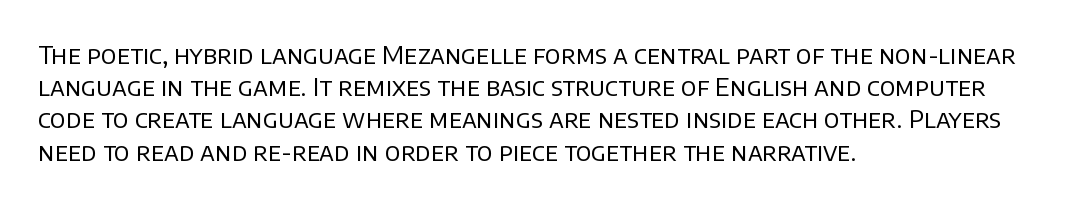
The image shows 25 px text type, upright; set left-aligned, normal line spacing (1.29x), normal letter spacing, not underlined.
